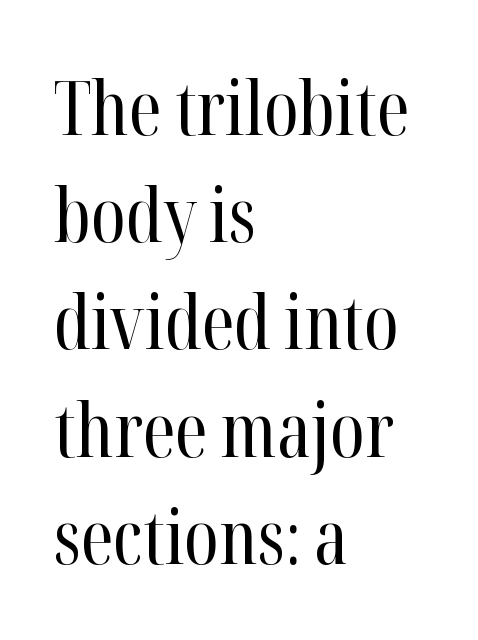
{"serif": "yes", "italic": "no", "bold": "no", "weight": "regular", "width": "condensed", "stroke_contrast": "high", "x_height": "medium", "monospaced": "no", "underline": "no", "align": "left", "line_spacing": "normal", "line_spacing_ratio": 1.43, "letter_spacing": "normal", "letter_spacing_em": 0.0, "glyph_px": 75}
